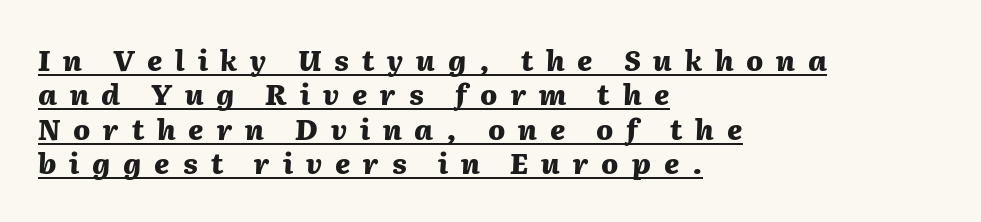
{"italic": "yes", "lean": "right", "slant_degrees": 2, "bold": "yes", "weight": "heavy", "width": "normal", "stroke_contrast": "medium", "x_height": "medium", "monospaced": "no", "underline": "yes", "align": "left", "line_spacing_ratio": 1.23, "letter_spacing": "wide", "letter_spacing_em": 0.46, "glyph_px": 28}
